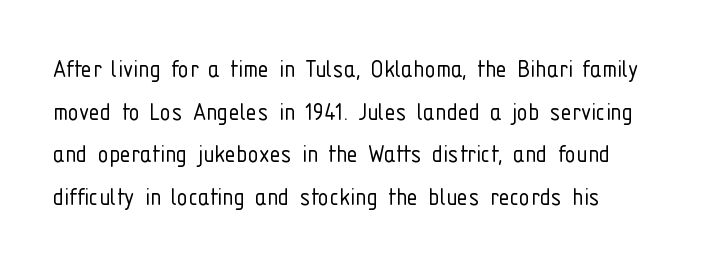
Q: Is the text bold? A: No.
Q: Is the text italic (slanted)? A: No, it is upright.
Q: Is the typeface a serif or a sans-serif typeface? A: Sans-serif.
Q: Is the text underlined? A: No.
Q: How is the paragraph aligned? A: Left-aligned.
Q: Is the spacing between letters normal or unusually wide? A: Normal.
Q: Is the spacing between lines tight, normal or loose? A: Normal.
Q: Width (condensed, normal, or wide)? A: Condensed.
Q: Stroke contrast? A: Low.
Q: x-height? A: Medium.
Q: Monospaced? A: No.
